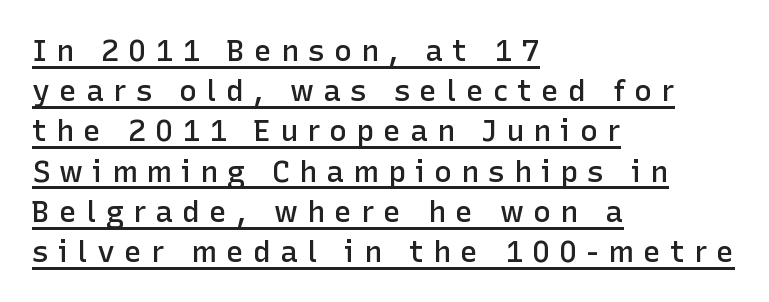
Q: Is the text bold? A: Semi-bold.
Q: Is the text italic (slanted)? A: No, it is upright.
Q: Is the typeface a serif or a sans-serif typeface? A: Sans-serif.
Q: Is the text underlined? A: Yes.
Q: How is the paragraph aligned? A: Left-aligned.
Q: Is the spacing between letters normal or unusually wide? A: Unusually wide.
Q: Is the spacing between lines tight, normal or loose? A: Normal.
Q: Width (condensed, normal, or wide)? A: Normal.
Q: Stroke contrast? A: Low.
Q: x-height? A: Medium.
Q: Monospaced? A: No.
